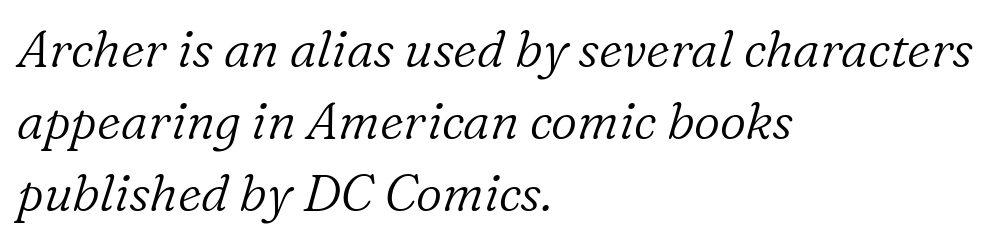
Q: Is the text bold? A: No.
Q: Is the text italic (slanted)? A: Yes, it leans right by about 16 degrees.
Q: Is the typeface a serif or a sans-serif typeface? A: Serif.
Q: Is the text underlined? A: No.
Q: How is the paragraph aligned? A: Left-aligned.
Q: Is the spacing between letters normal or unusually wide? A: Normal.
Q: Is the spacing between lines tight, normal or loose? A: Normal.
Q: Width (condensed, normal, or wide)? A: Normal.
Q: Stroke contrast? A: Low.
Q: x-height? A: Medium.
Q: Monospaced? A: No.
